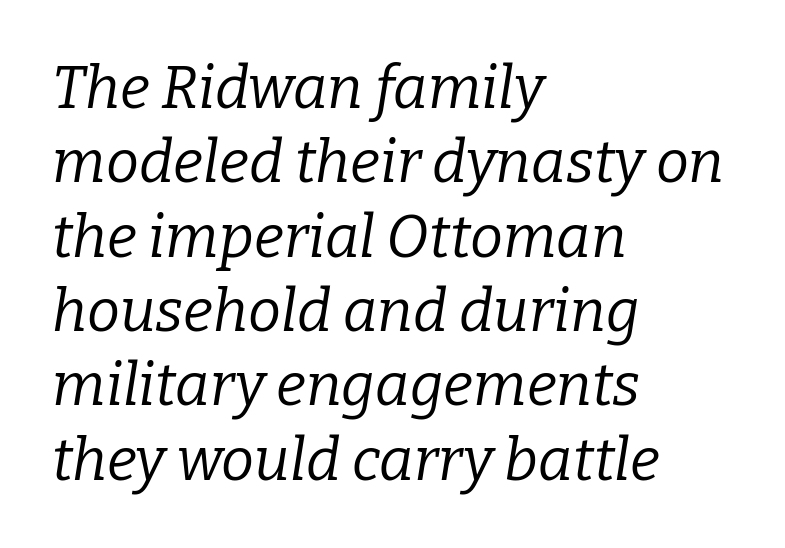
{"serif": "yes", "italic": "yes", "lean": "right", "slant_degrees": 9, "bold": "no", "weight": "regular", "width": "normal", "stroke_contrast": "low", "x_height": "medium", "monospaced": "no", "underline": "no", "align": "left", "line_spacing": "normal", "line_spacing_ratio": 1.26, "letter_spacing": "normal", "letter_spacing_em": 0.0, "glyph_px": 59}
